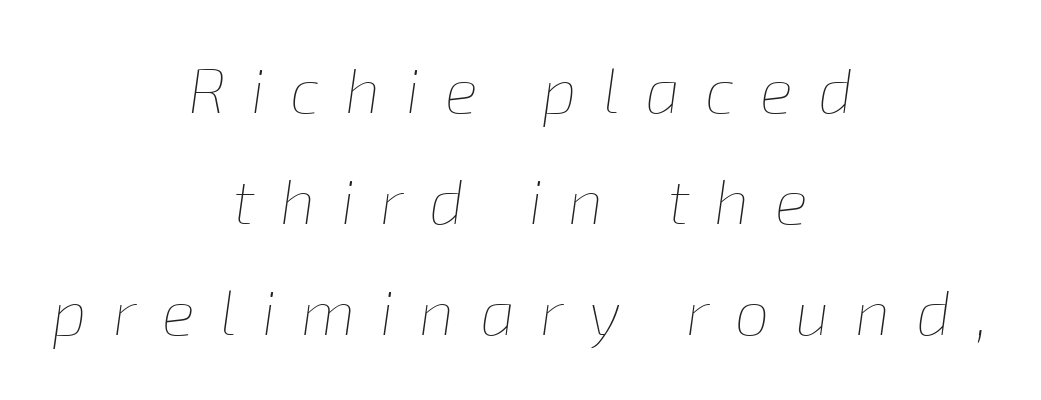
{"italic": "yes", "lean": "right", "slant_degrees": 8, "bold": "no", "weight": "thin", "width": "normal", "stroke_contrast": "low", "x_height": "medium", "monospaced": "no", "underline": "no", "align": "center", "line_spacing_ratio": 1.79, "letter_spacing": "wide", "letter_spacing_em": 0.41, "glyph_px": 62}
